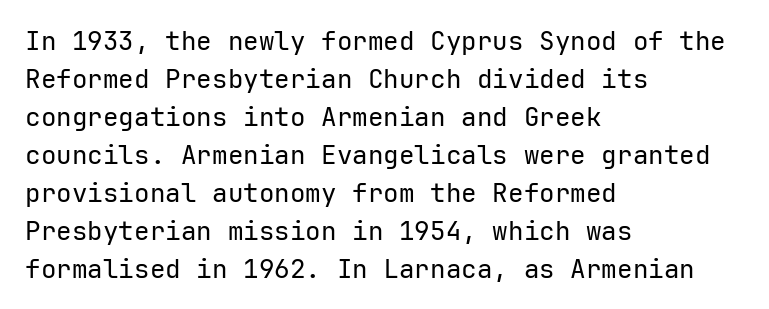
{"italic": "no", "bold": "no", "underline": "no", "align": "left", "line_spacing": "normal", "line_spacing_ratio": 1.46, "letter_spacing": "normal", "letter_spacing_em": 0.0, "glyph_px": 26}
